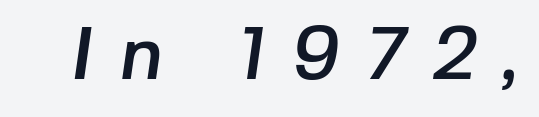
{"serif": "no", "width": "normal", "stroke_contrast": "low", "x_height": "medium", "monospaced": "no", "underline": "no", "letter_spacing": "wide", "letter_spacing_em": 0.35, "glyph_px": 75}
